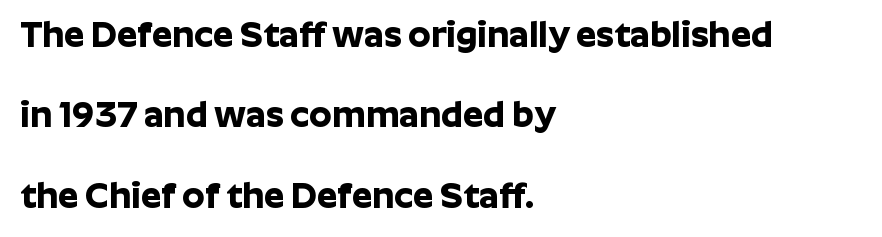
The image shows 36 px bold sans-serif type, upright; set left-aligned, loose line spacing (2.23x), normal letter spacing, not underlined; low stroke contrast and a medium x-height.
